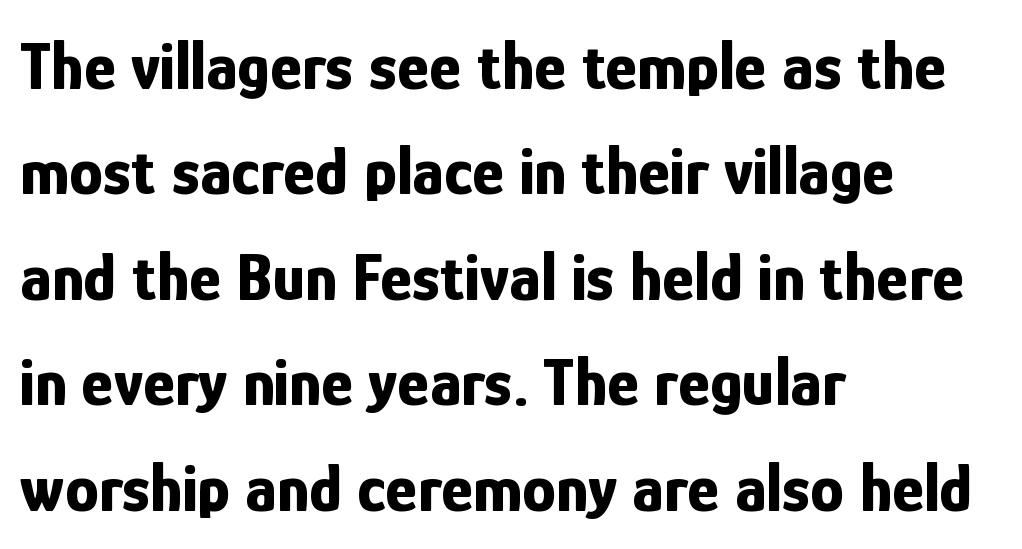
Q: Is the text bold? A: Yes.
Q: Is the text italic (slanted)? A: No, it is upright.
Q: Is the typeface a serif or a sans-serif typeface? A: Sans-serif.
Q: Is the text underlined? A: No.
Q: How is the paragraph aligned? A: Left-aligned.
Q: Is the spacing between letters normal or unusually wide? A: Normal.
Q: Is the spacing between lines tight, normal or loose? A: Normal.
Q: Width (condensed, normal, or wide)? A: Condensed.
Q: Stroke contrast? A: Low.
Q: x-height? A: Medium.
Q: Monospaced? A: No.
